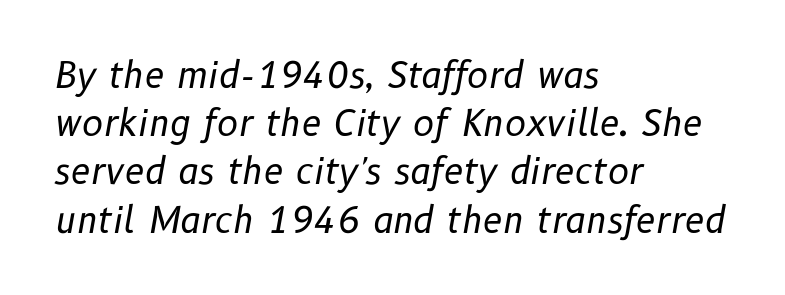
{"italic": "yes", "lean": "right", "slant_degrees": 10, "bold": "no", "weight": "regular", "width": "normal", "stroke_contrast": "low", "x_height": "medium", "monospaced": "no", "underline": "no", "align": "left", "line_spacing": "normal", "line_spacing_ratio": 1.34, "letter_spacing": "normal", "letter_spacing_em": 0.0, "glyph_px": 36}
